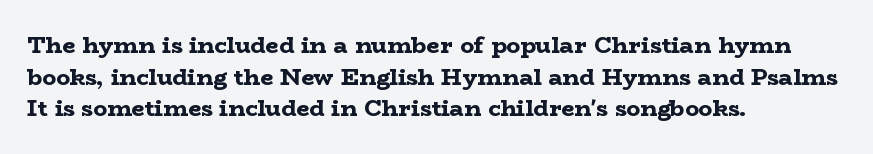
{"italic": "no", "bold": "yes", "underline": "no", "align": "left", "line_spacing": "normal", "line_spacing_ratio": 1.38, "letter_spacing": "normal", "letter_spacing_em": 0.0, "glyph_px": 23}
